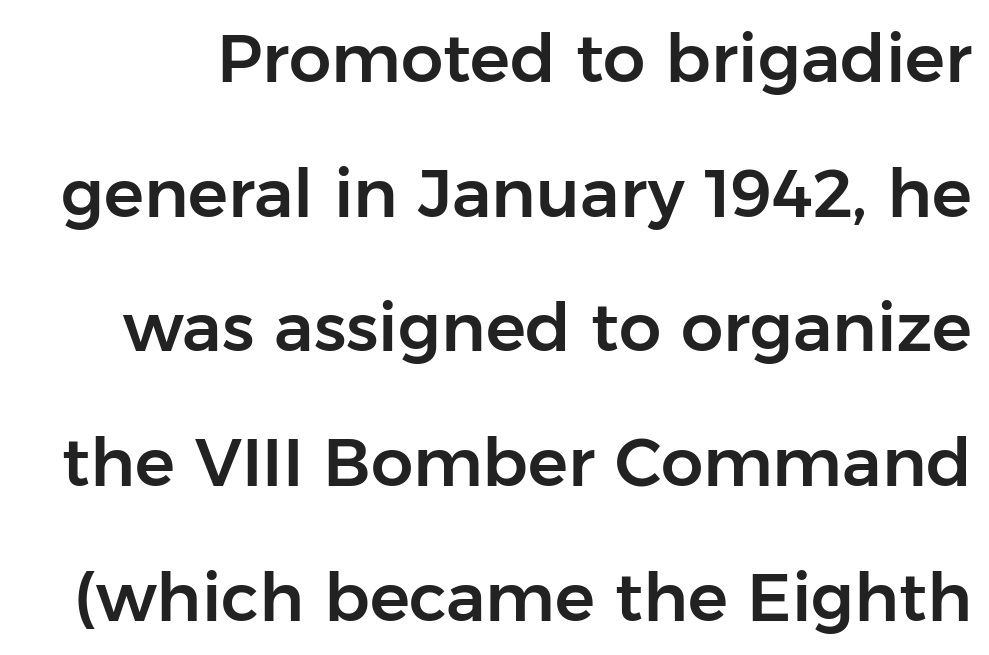
Summary of vertical rhythm: relaxed, with wide interline spacing. The string is rendered with underlining switched off. Ascenders rise straight up at ninety degrees. Note: no serifs on the glyphs. Do the characters align in a grid? No, the font is proportional. Spacing between characters is what you'd get straight out of the box.
